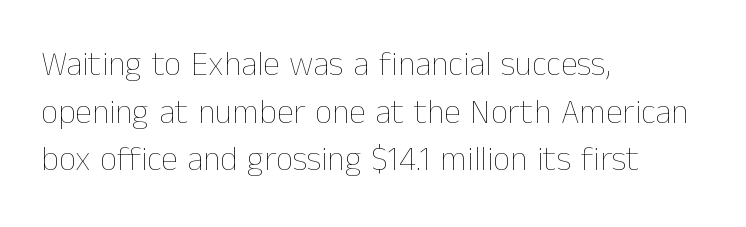
{"italic": "no", "bold": "no", "weight": "thin", "width": "normal", "stroke_contrast": "low", "x_height": "medium", "monospaced": "no", "underline": "no", "align": "left", "line_spacing": "normal", "line_spacing_ratio": 1.4, "letter_spacing": "normal", "letter_spacing_em": 0.0, "glyph_px": 34}
